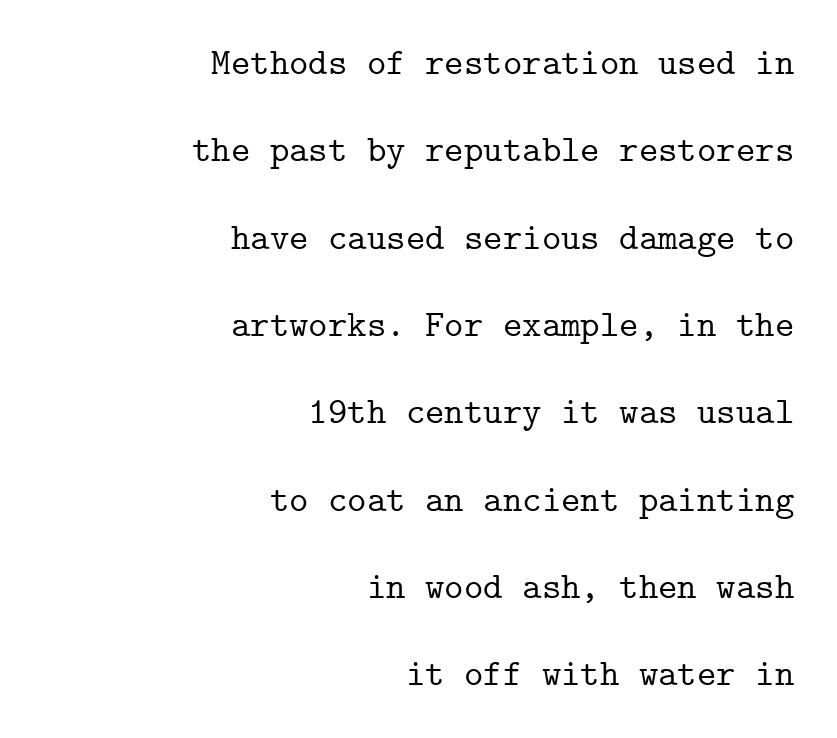
Q: Is the text italic (slanted)? A: No, it is upright.
Q: Is the typeface a serif or a sans-serif typeface? A: Serif.
Q: Is the text underlined? A: No.
Q: How is the paragraph aligned? A: Right-aligned.
Q: Is the spacing between letters normal or unusually wide? A: Normal.
Q: Is the spacing between lines tight, normal or loose? A: Loose.
Q: Width (condensed, normal, or wide)? A: Normal.
Q: Stroke contrast? A: Low.
Q: x-height? A: Medium.
Q: Monospaced? A: Yes.
